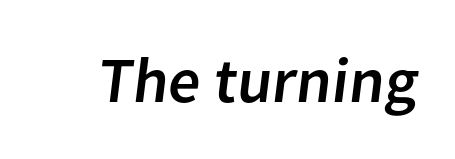
Q: Is the typeface a serif or a sans-serif typeface? A: Sans-serif.
Q: Is the text underlined? A: No.
Q: Is the spacing between letters normal or unusually wide? A: Normal.
Q: Width (condensed, normal, or wide)? A: Normal.
Q: Stroke contrast? A: Low.
Q: x-height? A: Medium.
Q: Monospaced? A: No.
